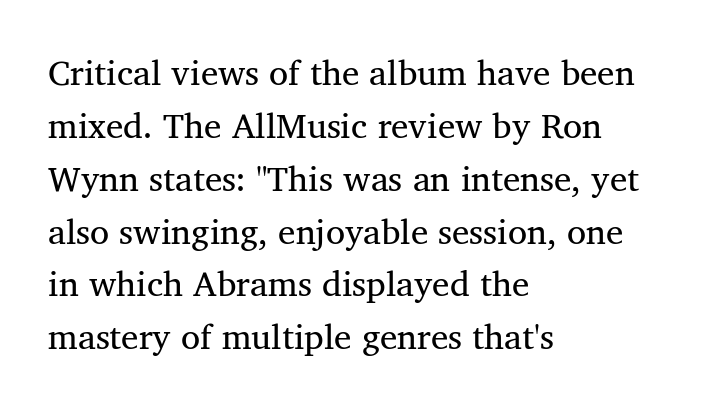
{"serif": "yes", "bold": "no", "weight": "regular", "width": "normal", "stroke_contrast": "medium", "x_height": "medium", "monospaced": "no", "underline": "no", "align": "left", "line_spacing": "normal", "line_spacing_ratio": 1.51, "letter_spacing": "normal", "letter_spacing_em": 0.0, "glyph_px": 35}
